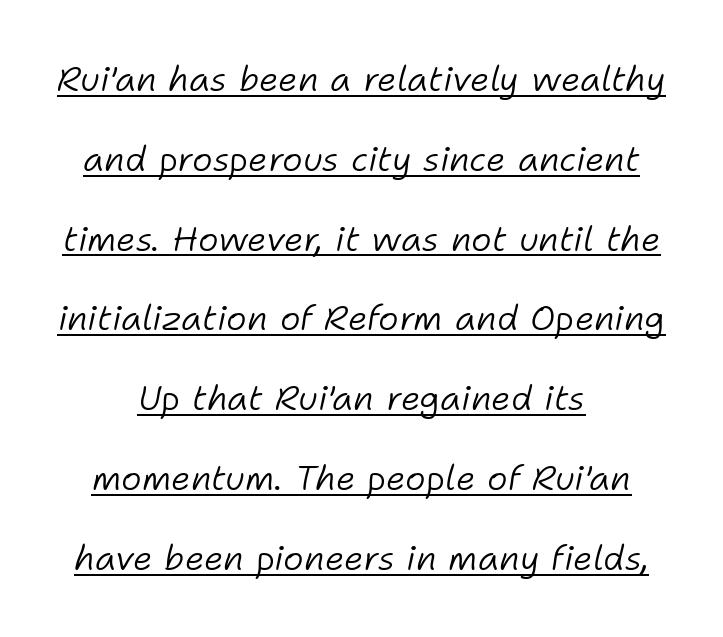
Q: Is the text bold? A: No.
Q: Is the text italic (slanted)? A: Yes, it leans right by about 11 degrees.
Q: Is the text underlined? A: Yes.
Q: How is the paragraph aligned? A: Centered.
Q: Is the spacing between letters normal or unusually wide? A: Normal.
Q: Is the spacing between lines tight, normal or loose? A: Loose.
Q: Width (condensed, normal, or wide)? A: Normal.
Q: Stroke contrast? A: Low.
Q: x-height? A: Medium.
Q: Monospaced? A: No.
